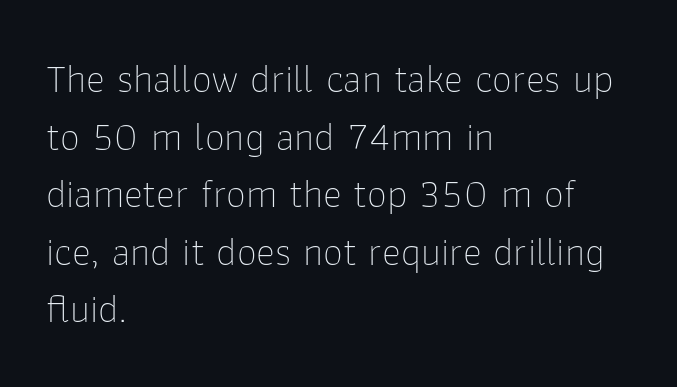
Varying glyph widths throughout — classic text-font behaviour. Default kerning and tracking; the words read as compact shapes. Upright lettering throughout. Unmarked baselines from the first word to the last. The face looks like a standard text weight, possibly lighter. Type style note: lacks serifs.
